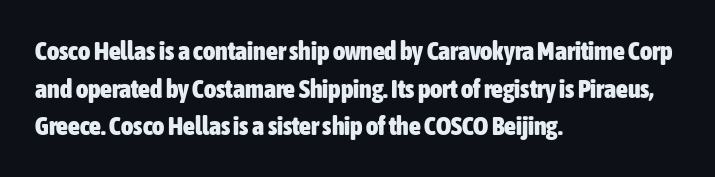
Q: Is the text bold? A: Yes.
Q: Is the text italic (slanted)? A: No, it is upright.
Q: Is the text underlined? A: No.
Q: How is the paragraph aligned? A: Left-aligned.
Q: Is the spacing between letters normal or unusually wide? A: Normal.
Q: Is the spacing between lines tight, normal or loose? A: Normal.
